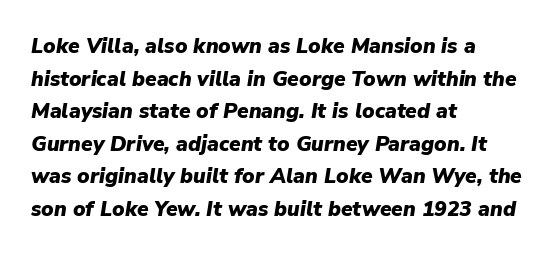
Q: Is the text bold? A: Yes.
Q: Is the text italic (slanted)? A: Yes, it leans right by about 9 degrees.
Q: Is the text underlined? A: No.
Q: How is the paragraph aligned? A: Left-aligned.
Q: Is the spacing between letters normal or unusually wide? A: Normal.
Q: Is the spacing between lines tight, normal or loose? A: Normal.
